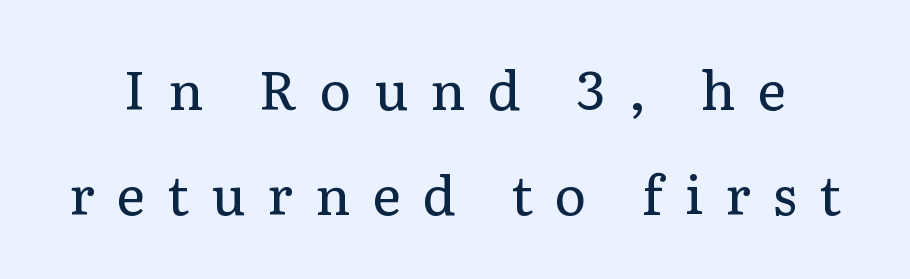
{"serif": "yes", "italic": "no", "bold": "no", "weight": "regular", "width": "normal", "stroke_contrast": "low", "x_height": "medium", "monospaced": "no", "underline": "no", "line_spacing": "loose", "line_spacing_ratio": 1.95, "letter_spacing": "wide", "letter_spacing_em": 0.41, "glyph_px": 54}
